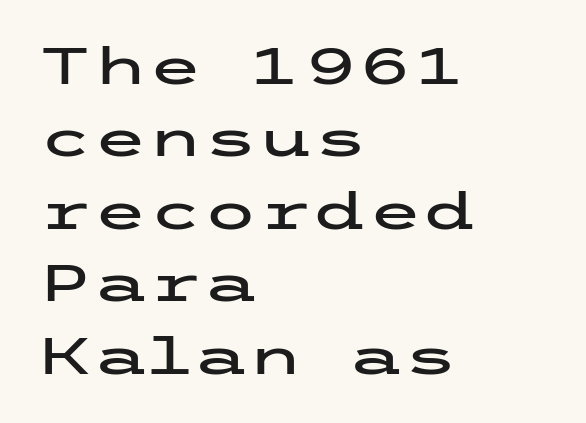
Q: Is the text italic (slanted)? A: No, it is upright.
Q: Is the typeface a serif or a sans-serif typeface? A: Sans-serif.
Q: Is the text underlined? A: No.
Q: How is the paragraph aligned? A: Left-aligned.
Q: Is the spacing between letters normal or unusually wide? A: Normal.
Q: Is the spacing between lines tight, normal or loose? A: Normal.
Q: Width (condensed, normal, or wide)? A: Wide.
Q: Stroke contrast? A: Low.
Q: x-height? A: Medium.
